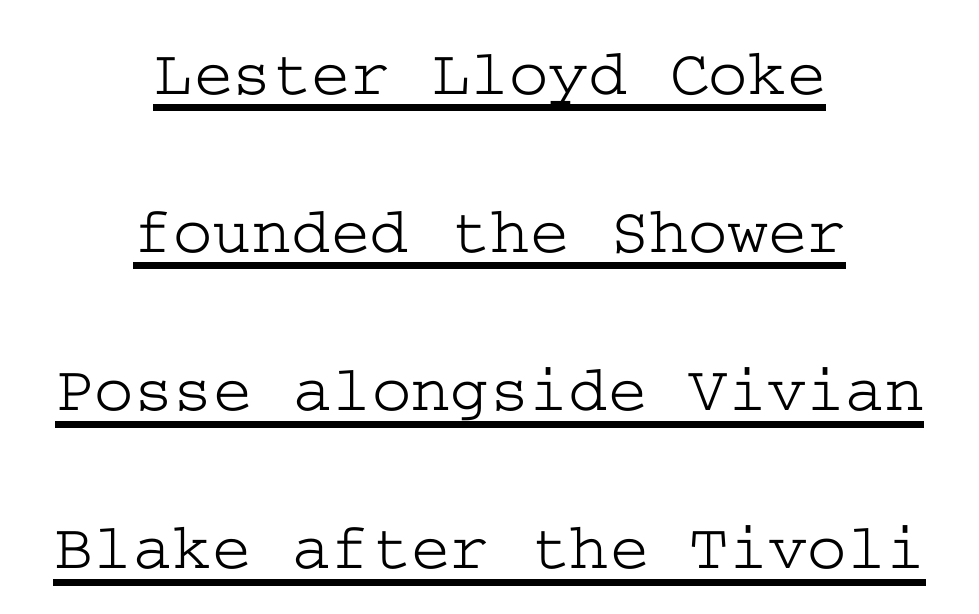
The image shows 67 px wide serif type, upright; set centered, loose line spacing (2.36x), normal letter spacing, underlined; low stroke contrast and a medium x-height.
